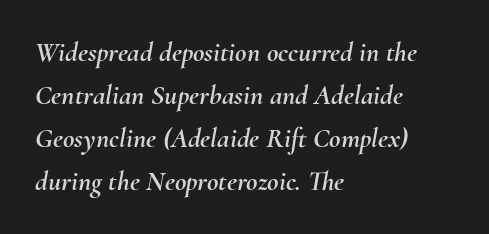
The image shows 28 px text type, italic (leaning right); set left-aligned, normal line spacing (1.53x), normal letter spacing, not underlined; medium stroke contrast and a small x-height.
